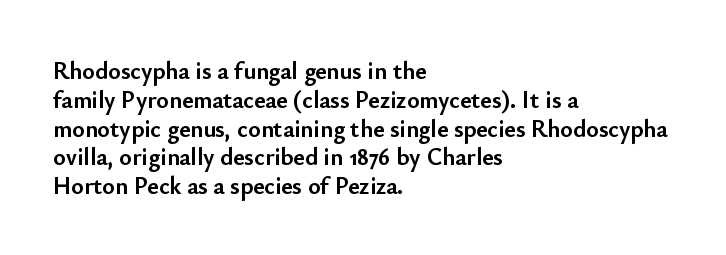
A classic flush-left, rag-right setting is used for this passage. Plenty of ink on the page — the face is bold. A typesetter would mark this as roman, not italic. In terms of letterspacing, this is plain default setting. The zone under the glyphs is completely vacant.
